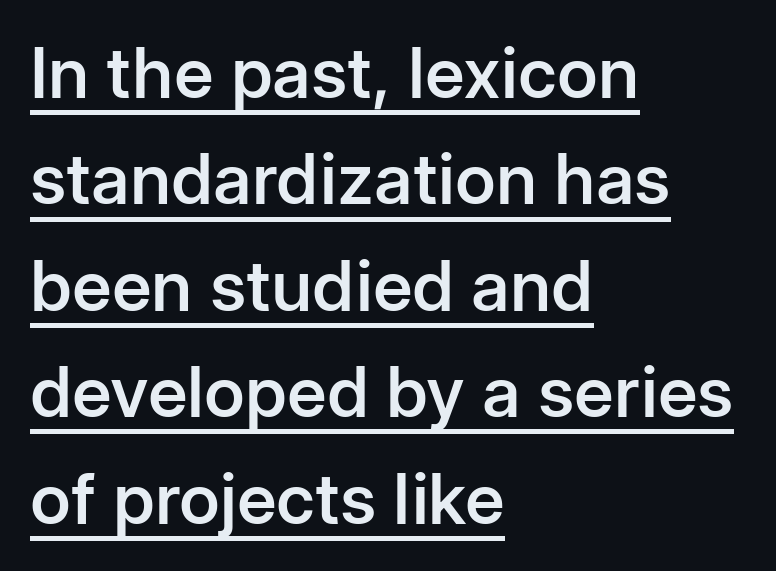
Q: Is the text bold? A: Semi-bold.
Q: Is the text italic (slanted)? A: No, it is upright.
Q: Is the typeface a serif or a sans-serif typeface? A: Sans-serif.
Q: Is the text underlined? A: Yes.
Q: How is the paragraph aligned? A: Left-aligned.
Q: Is the spacing between letters normal or unusually wide? A: Normal.
Q: Is the spacing between lines tight, normal or loose? A: Normal.
Q: Width (condensed, normal, or wide)? A: Normal.
Q: Stroke contrast? A: Low.
Q: x-height? A: Medium.
Q: Monospaced? A: No.
